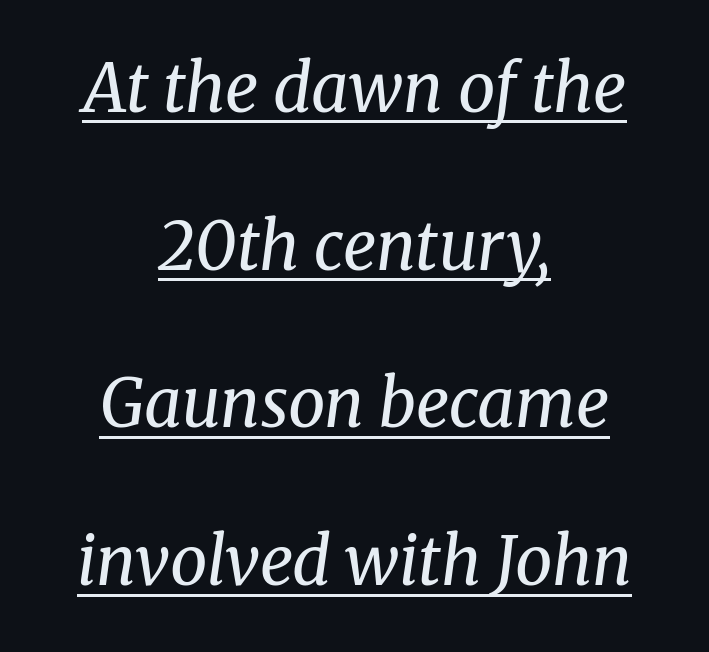
The image shows 66 px regular-weight serif type, italic (leaning right); set centered, loose line spacing (2.39x), normal letter spacing, underlined; medium stroke contrast and a medium x-height.
